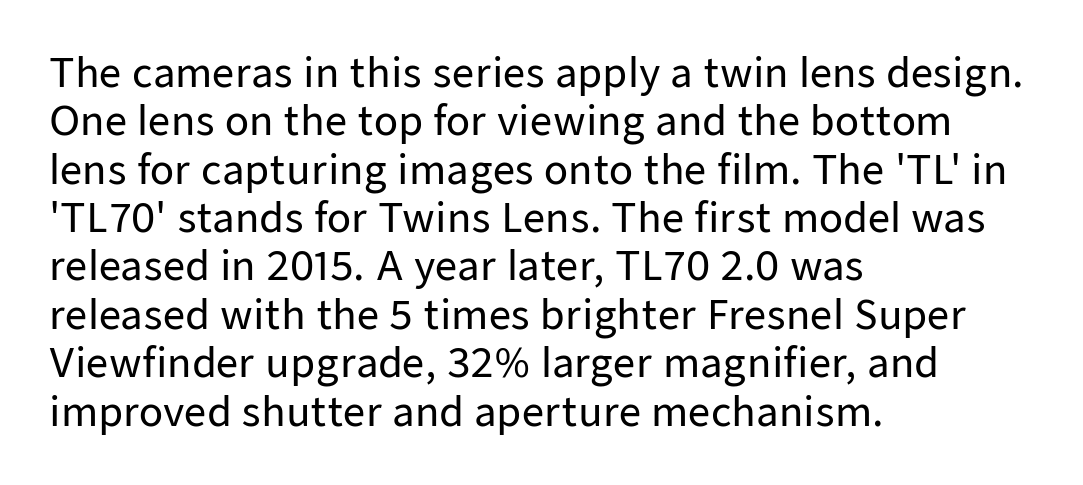
{"serif": "no", "italic": "no", "width": "normal", "stroke_contrast": "low", "x_height": "medium", "monospaced": "no", "underline": "no", "align": "left", "line_spacing_ratio": 1.24, "letter_spacing": "normal", "letter_spacing_em": 0.0, "glyph_px": 39}
